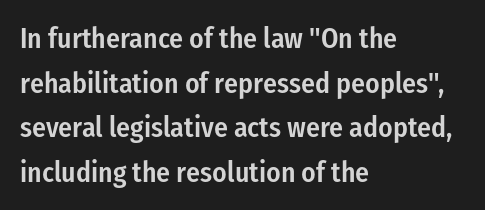
Q: Is the text bold? A: Semi-bold.
Q: Is the text italic (slanted)? A: No, it is upright.
Q: Is the typeface a serif or a sans-serif typeface? A: Sans-serif.
Q: Is the text underlined? A: No.
Q: How is the paragraph aligned? A: Left-aligned.
Q: Is the spacing between letters normal or unusually wide? A: Normal.
Q: Is the spacing between lines tight, normal or loose? A: Normal.
Q: Width (condensed, normal, or wide)? A: Condensed.
Q: Stroke contrast? A: Low.
Q: x-height? A: Medium.
Q: Monospaced? A: No.
